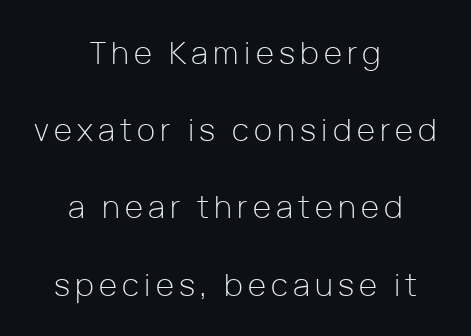
The image shows 31 px light sans-serif type, upright; set centered, loose line spacing (2.49x), not underlined; low stroke contrast and a medium x-height.
